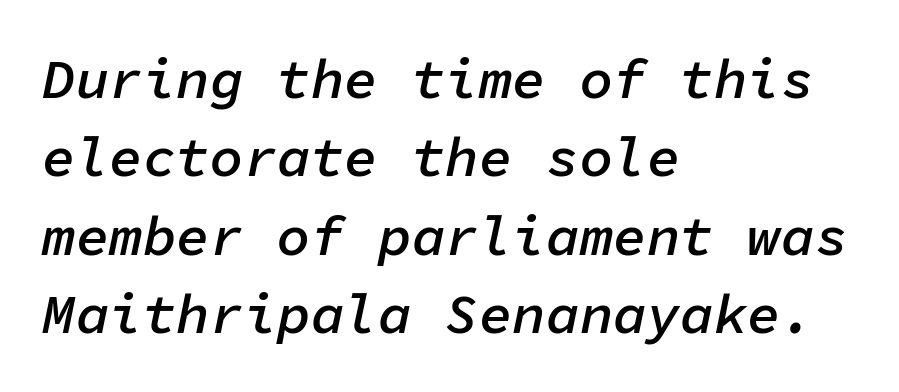
The image shows 56 px semibold type, italic (leaning right), monospaced; set left-aligned, normal line spacing (1.4x), normal letter spacing, not underlined; low stroke contrast and a medium x-height.
